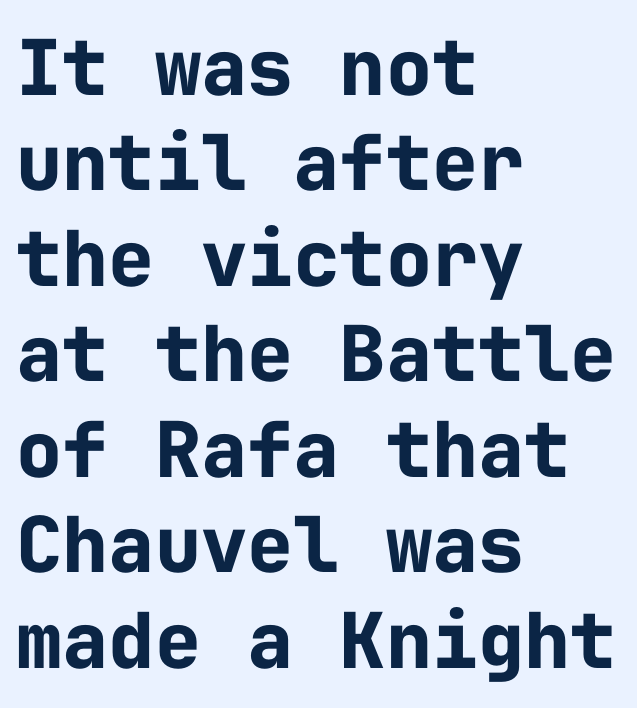
{"serif": "no", "italic": "no", "bold": "yes", "weight": "bold", "width": "normal", "stroke_contrast": "low", "x_height": "medium", "monospaced": "yes", "underline": "no", "align": "left", "line_spacing_ratio": 1.24, "letter_spacing": "normal", "letter_spacing_em": 0.0, "glyph_px": 77}
